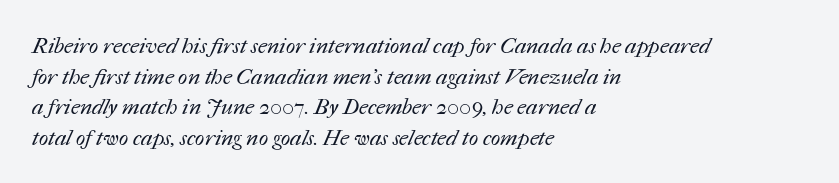
Q: Is the text bold? A: No.
Q: Is the text underlined? A: No.
Q: How is the paragraph aligned? A: Left-aligned.
Q: Is the spacing between letters normal or unusually wide? A: Normal.
Q: Is the spacing between lines tight, normal or loose? A: Normal.
